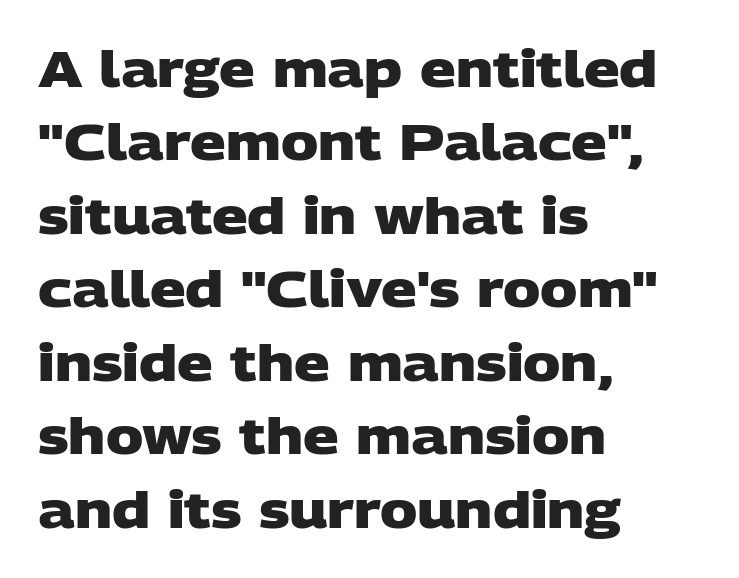
The image shows 50 px heavy, wide sans-serif type; set left-aligned, normal line spacing (1.47x), normal letter spacing, not underlined; low stroke contrast and a large x-height.
